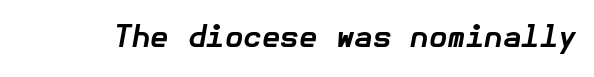
The image shows 30 px bold type, italic (leaning right); set normal letter spacing, not underlined; low stroke contrast and a medium x-height.
